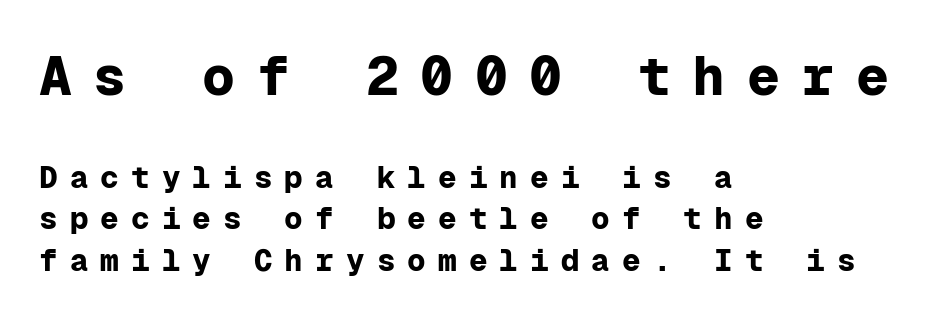
Q: Is the text bold? A: Yes.
Q: Is the text italic (slanted)? A: No, it is upright.
Q: Is the typeface a serif or a sans-serif typeface? A: Sans-serif.
Q: Is the text underlined? A: No.
Q: How is the paragraph aligned? A: Left-aligned.
Q: Is the spacing between letters normal or unusually wide? A: Unusually wide.
Q: Is the spacing between lines tight, normal or loose? A: Normal.
Q: Which block of text is set in a larger size, the first (top) or the second (bottom)? A: The first (top) one.
Q: Width (condensed, normal, or wide)? A: Normal.
Q: Stroke contrast? A: Low.
Q: x-height? A: Medium.
Q: Monospaced? A: Yes.
